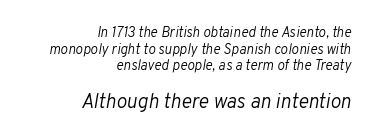
The image shows 20 px text type, italic (leaning right); set right-aligned, line spacing 1.19x, normal letter spacing, not underlined; the second (bottom) block is 1.43x larger.
